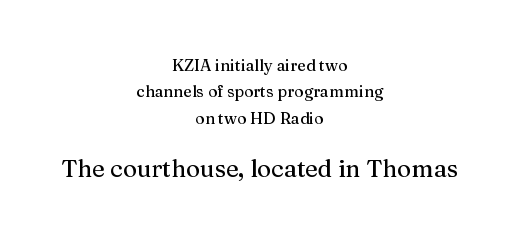
The glyphs are unaccompanied by any horizontal stroke below them. Reading down the block, each line starts at a different indent, mirrored at its end. Characters follow at the spacing the type designer built in. Tall strokes in this sample are plumb rather than angled. Regarding leading, the lines here are spaced in the standard way. The rendering enlarges the type as you move from the upper chunk to the lower.
